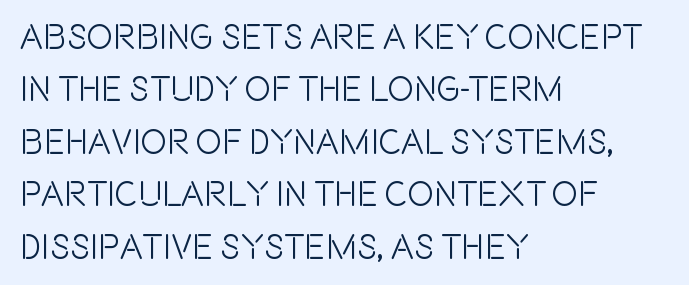
This sample has the flowing, uneven cadence of proportional lettering. The passage shown stacks its lines at a standard gap. The characters display no serif detailing; their extremities are plain. All the whitespace from short lines collects on the right.
